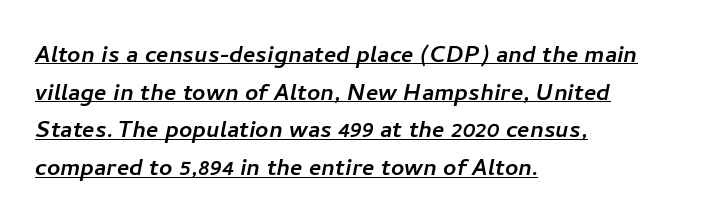
The image shows 29 px sans-serif type; set left-aligned, normal line spacing (1.3x), normal letter spacing, underlined; low stroke contrast and a medium x-height.
